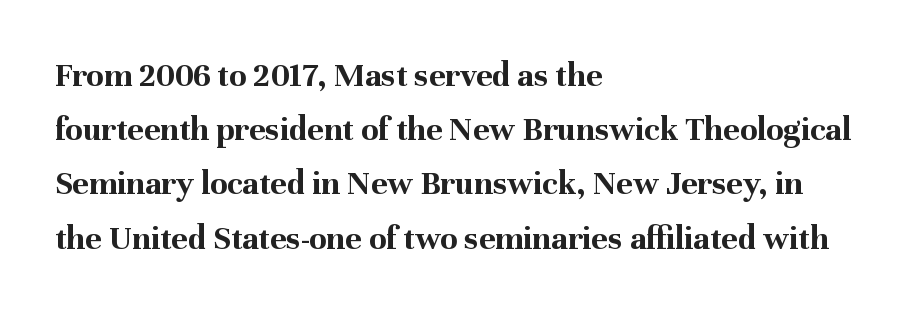
The image shows 35 px bold serif type, upright; set left-aligned, normal line spacing (1.55x), normal letter spacing, not underlined; medium stroke contrast and a medium x-height.
